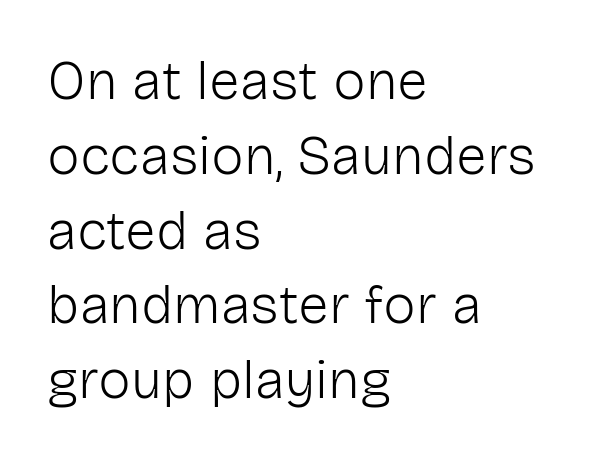
Q: Is the text bold? A: No.
Q: Is the text italic (slanted)? A: No, it is upright.
Q: Is the typeface a serif or a sans-serif typeface? A: Sans-serif.
Q: Is the text underlined? A: No.
Q: How is the paragraph aligned? A: Left-aligned.
Q: Is the spacing between letters normal or unusually wide? A: Normal.
Q: Is the spacing between lines tight, normal or loose? A: Normal.
Q: Width (condensed, normal, or wide)? A: Normal.
Q: Stroke contrast? A: Low.
Q: x-height? A: Medium.
Q: Monospaced? A: No.
